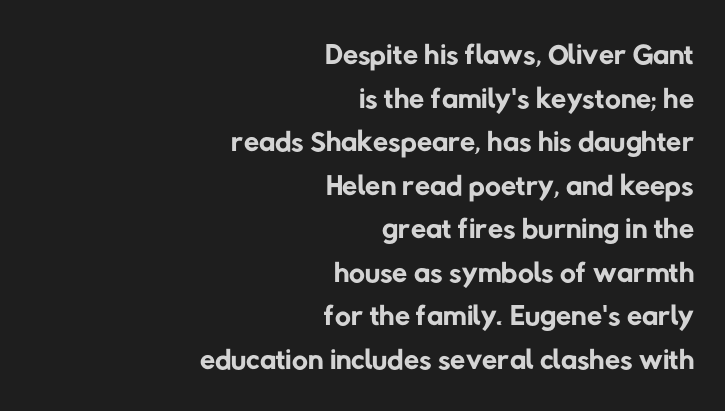
The image shows 44 px regular-weight sans-serif type; set right-aligned, tight line spacing (0.99x), normal letter spacing, not underlined; low stroke contrast and a medium x-height.
